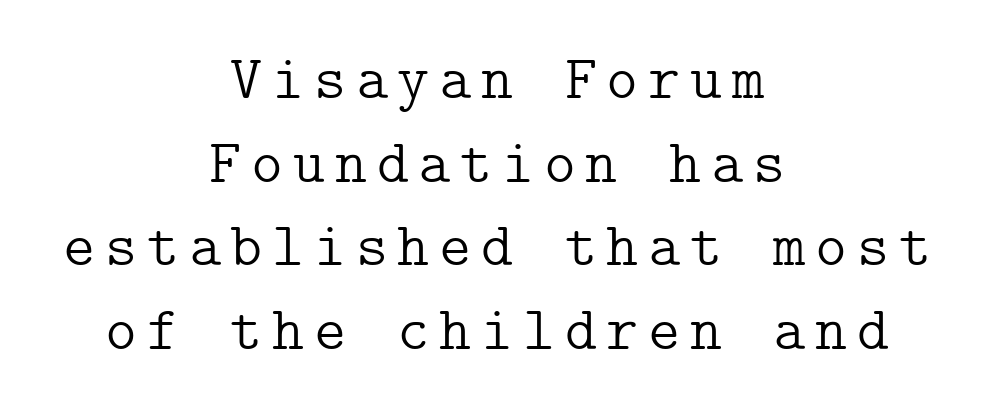
Horizontal bands of white between lines are of average thickness. The letters stand upright; this is a roman face. The weight tops out at a normal text grade. Each line is balanced around a shared central axis. Letters rest on an invisible, unmarked baseline. Serif or sans? Serif — the stroke terminals have little feet.
